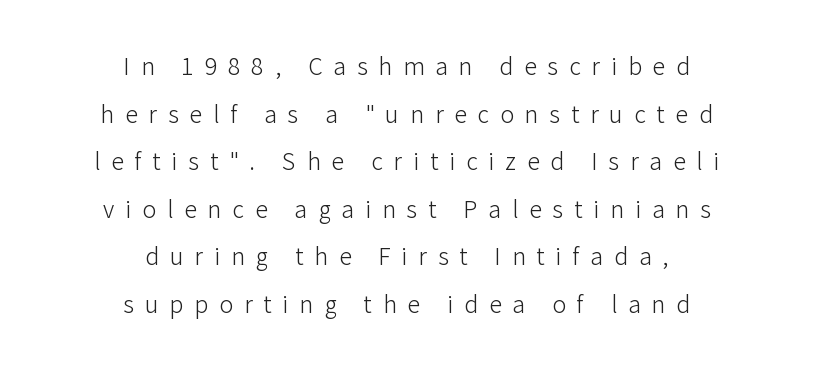
The image shows 23 px text type, upright; set centered, loose line spacing (2.07x), unusually wide letter spacing (+0.48 em), not underlined.
